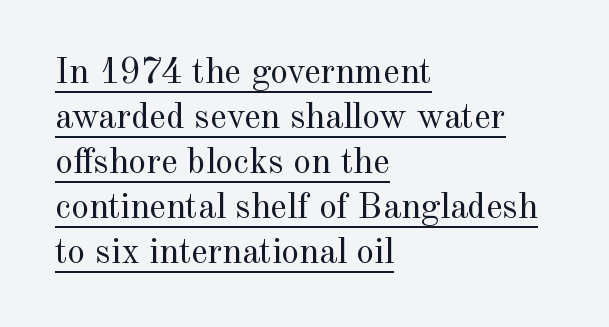
Leading: standard. A student would call this left alignment; a typographer would say flush left, rag right. Letterform terminals end in serifs throughout the passage. Does a line run under the words? Yes, clearly. Here the designer chose a conventional face with non-uniform glyph widths.
